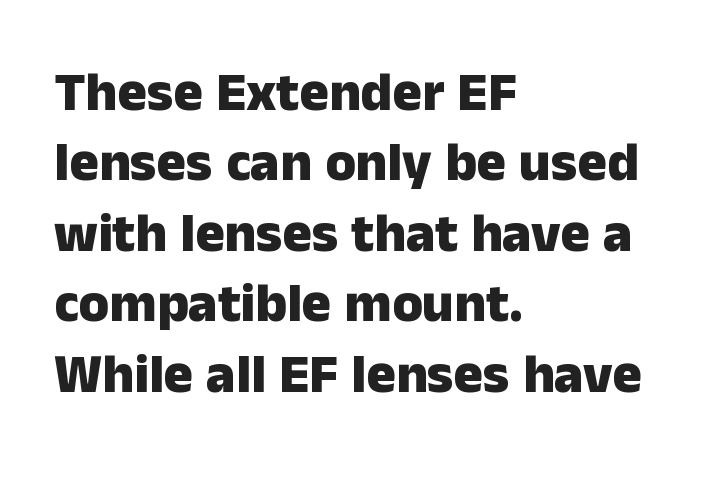
{"serif": "no", "italic": "no", "bold": "yes", "weight": "heavy", "width": "normal", "stroke_contrast": "low", "x_height": "medium", "monospaced": "no", "underline": "no", "align": "left", "line_spacing": "normal", "line_spacing_ratio": 1.28, "letter_spacing": "normal", "letter_spacing_em": 0.0, "glyph_px": 55}
